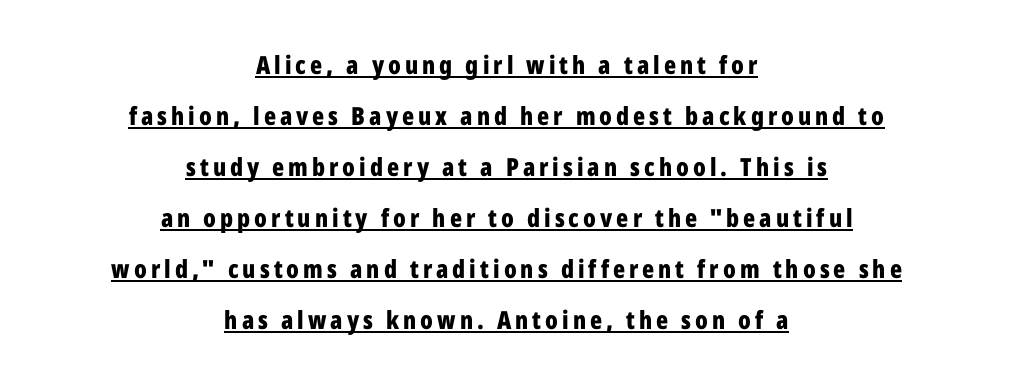
Q: Is the text bold? A: Yes.
Q: Is the text italic (slanted)? A: No, it is upright.
Q: Is the text underlined? A: Yes.
Q: How is the paragraph aligned? A: Centered.
Q: Is the spacing between lines tight, normal or loose? A: Loose.
